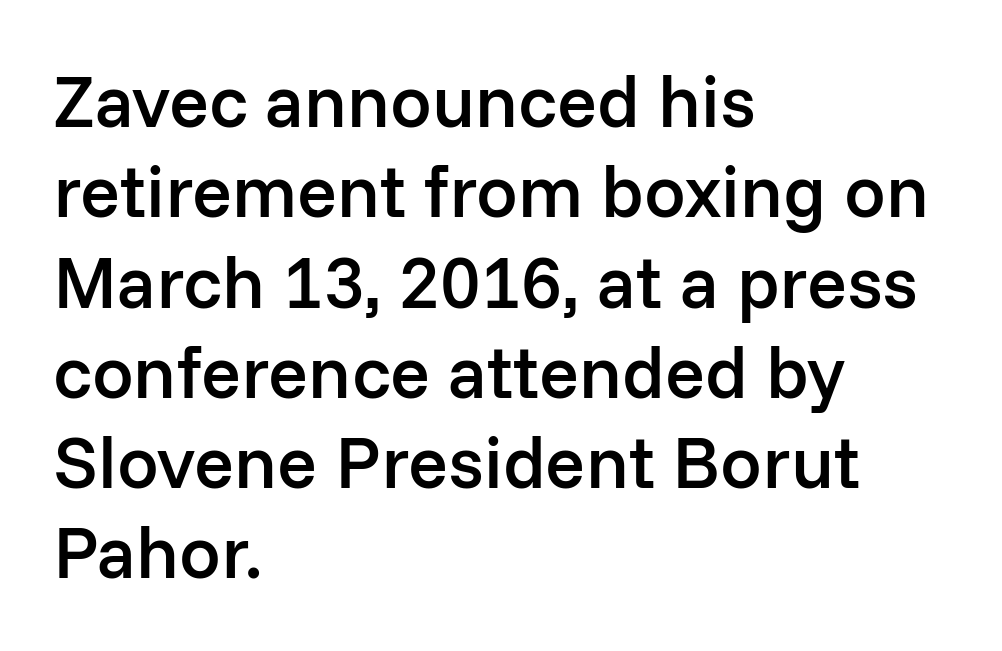
{"serif": "no", "italic": "no", "bold": "semi", "weight": "semibold", "width": "normal", "stroke_contrast": "low", "x_height": "medium", "monospaced": "no", "underline": "no", "align": "left", "line_spacing_ratio": 1.22, "letter_spacing": "normal", "letter_spacing_em": 0.0, "glyph_px": 74}
